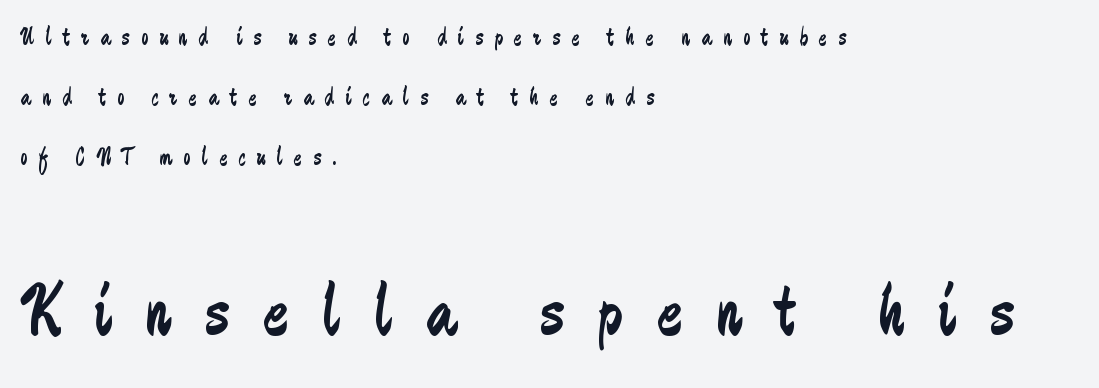
{"serif": "no", "bold": "no", "weight": "regular", "width": "condensed", "stroke_contrast": "low", "x_height": "small", "monospaced": "no", "underline": "no", "align": "left", "line_spacing": "loose", "line_spacing_ratio": 2.41, "letter_spacing": "wide", "letter_spacing_em": 0.45, "larger_block": "second", "size_ratio": 3.0, "glyph_px": 75}
